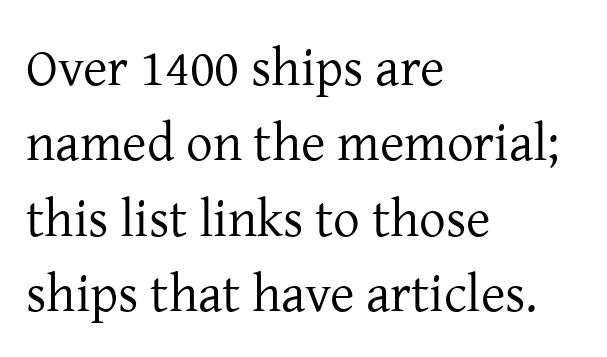
The image shows 53 px regular-weight serif type, upright; set left-aligned, normal line spacing (1.42x), normal letter spacing, not underlined; low stroke contrast and a medium x-height.
